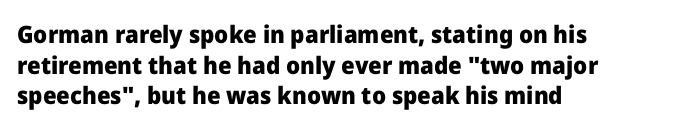
Q: Is the text bold? A: Yes.
Q: Is the text italic (slanted)? A: No, it is upright.
Q: Is the text underlined? A: No.
Q: How is the paragraph aligned? A: Left-aligned.
Q: Is the spacing between letters normal or unusually wide? A: Normal.
Q: Is the spacing between lines tight, normal or loose? A: Normal.
